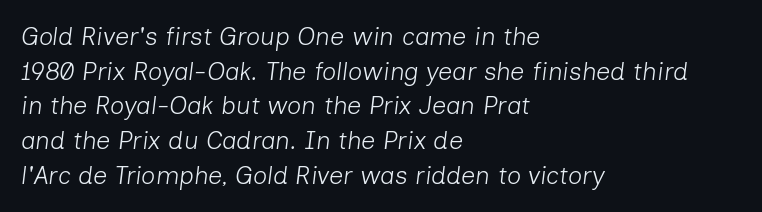
{"italic": "yes", "lean": "right", "slant_degrees": 7, "bold": "no", "underline": "no", "align": "left", "line_spacing": "normal", "line_spacing_ratio": 1.39, "letter_spacing": "normal", "letter_spacing_em": 0.0, "glyph_px": 25}
